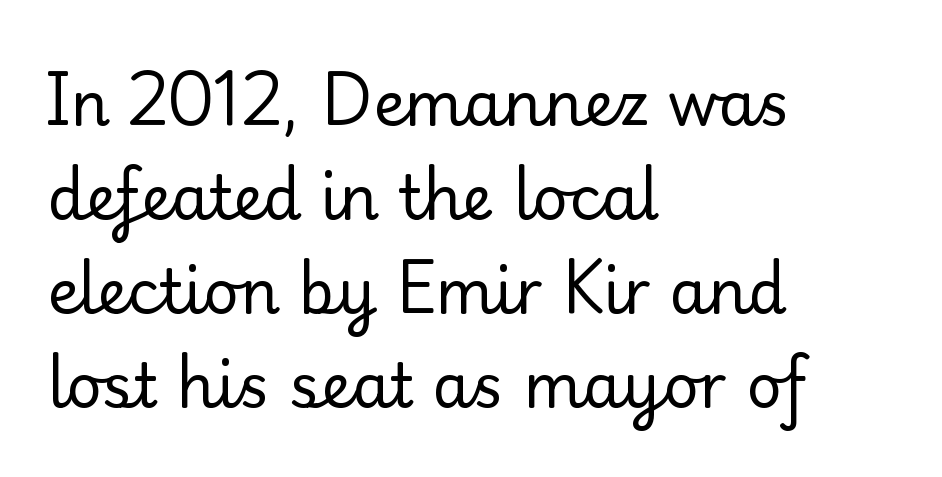
Q: Is the text bold? A: No.
Q: Is the text italic (slanted)? A: No, it is upright.
Q: Is the typeface a serif or a sans-serif typeface? A: Serif.
Q: Is the text underlined? A: No.
Q: How is the paragraph aligned? A: Left-aligned.
Q: Is the spacing between letters normal or unusually wide? A: Normal.
Q: Is the spacing between lines tight, normal or loose? A: Normal.
Q: Width (condensed, normal, or wide)? A: Normal.
Q: Stroke contrast? A: Low.
Q: x-height? A: Small.
Q: Monospaced? A: No.
